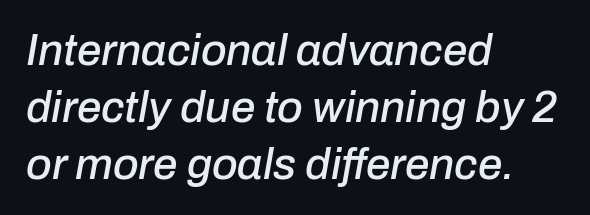
The image shows 44 px text type, italic (leaning right); set left-aligned, normal line spacing (1.29x), normal letter spacing, not underlined; low stroke contrast and a medium x-height.
